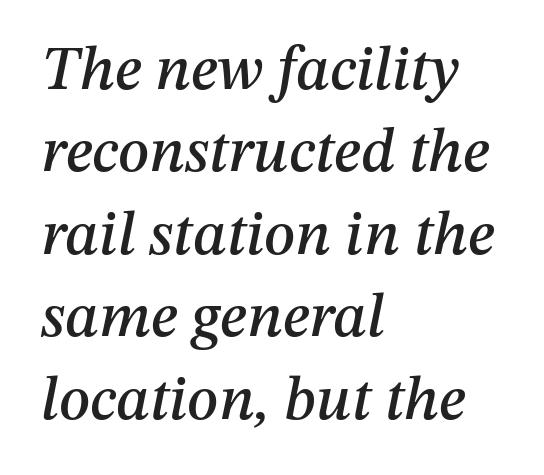
The image shows 62 px text type, italic (leaning right); set left-aligned, normal line spacing (1.33x), normal letter spacing, not underlined; medium stroke contrast and a medium x-height.
